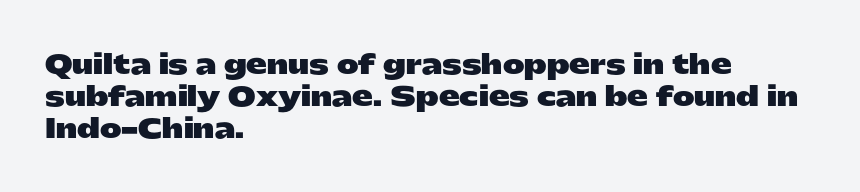
The image shows 26 px bold type, upright; set left-aligned, line spacing 1.23x, normal letter spacing, not underlined.
